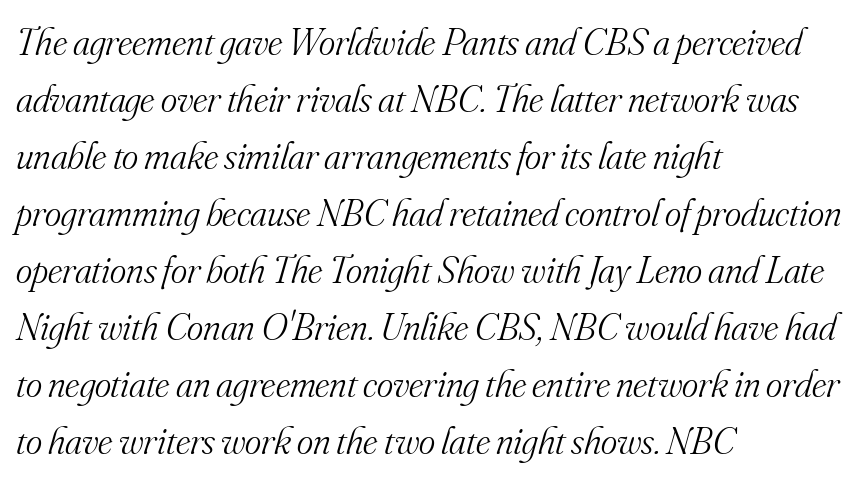
The image shows 39 px light serif type, italic (leaning right); set left-aligned, normal line spacing (1.46x), normal letter spacing, not underlined; medium stroke contrast and a small x-height.
